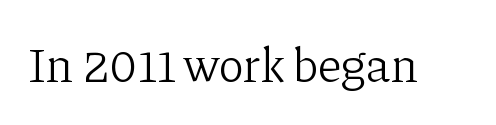
Q: Is the text bold? A: No.
Q: Is the text italic (slanted)? A: No, it is upright.
Q: Is the typeface a serif or a sans-serif typeface? A: Serif.
Q: Is the text underlined? A: No.
Q: Is the spacing between letters normal or unusually wide? A: Normal.
Q: Width (condensed, normal, or wide)? A: Normal.
Q: Stroke contrast? A: Low.
Q: x-height? A: Medium.
Q: Monospaced? A: No.
